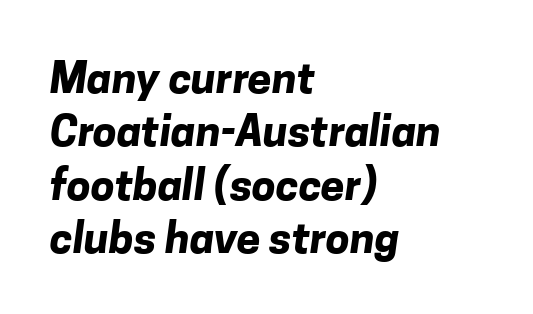
{"serif": "no", "bold": "yes", "weight": "bold", "width": "normal", "stroke_contrast": "low", "x_height": "medium", "monospaced": "no", "underline": "no", "align": "left", "line_spacing_ratio": 1.24, "letter_spacing": "normal", "letter_spacing_em": 0.0, "glyph_px": 43}
